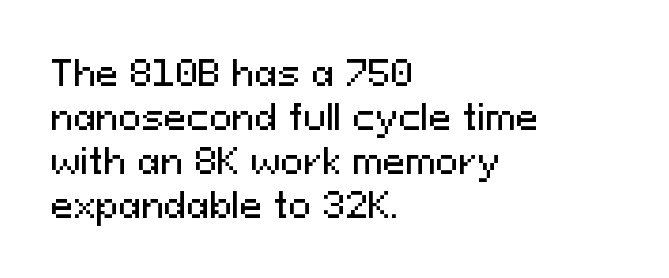
No extra tracking has been applied to these lines. Each new line begins a customary step beneath the previous one. Typographically, this falls in the sans-serif category. Do the characters align in a grid? No, the font is proportional.
